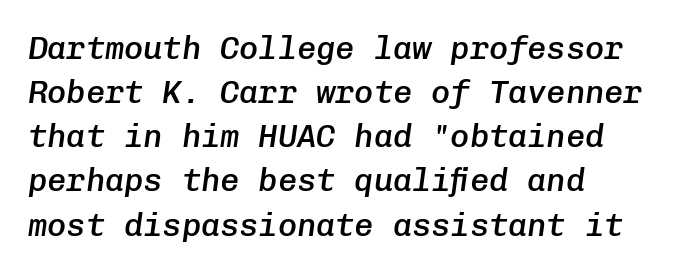
The image shows 32 px semibold type, italic (leaning right), monospaced; set left-aligned, normal line spacing (1.38x), normal letter spacing, not underlined; low stroke contrast and a medium x-height.
